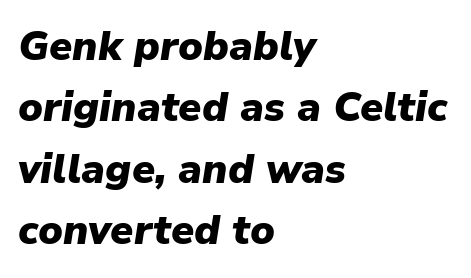
The image shows 41 px heavy type, italic (leaning right); set left-aligned, normal line spacing (1.5x), normal letter spacing, not underlined; low stroke contrast and a medium x-height.
